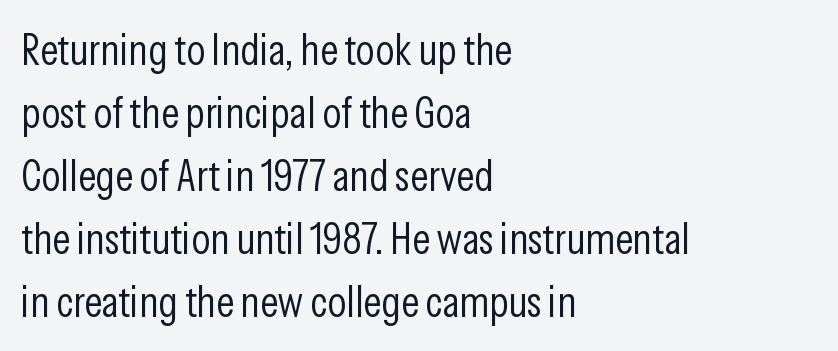
{"serif": "no", "italic": "no", "bold": "no", "weight": "light", "width": "condensed", "stroke_contrast": "low", "x_height": "medium", "monospaced": "no", "underline": "no", "align": "left", "line_spacing": "normal", "line_spacing_ratio": 1.43, "letter_spacing": "normal", "letter_spacing_em": 0.0, "glyph_px": 44}
